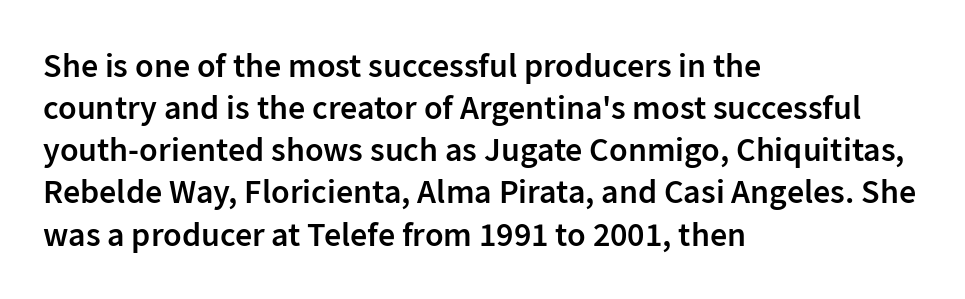
The image shows 34 px semibold sans-serif type, upright; set left-aligned, line spacing 1.24x, normal letter spacing, not underlined; low stroke contrast and a medium x-height.
